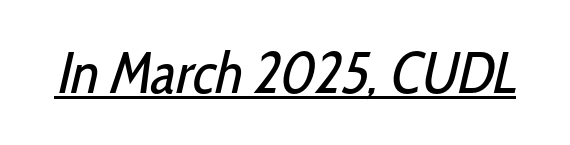
Spacing verdict: proportional, widths tailored to each character. Between one letter and the next there's only the usual sliver of space. Unbolded letterforms with no extra heft. Are there feet on the stems? There aren't — it's a sans. A continuous stroke trails under the words, as in a hyperlink.
